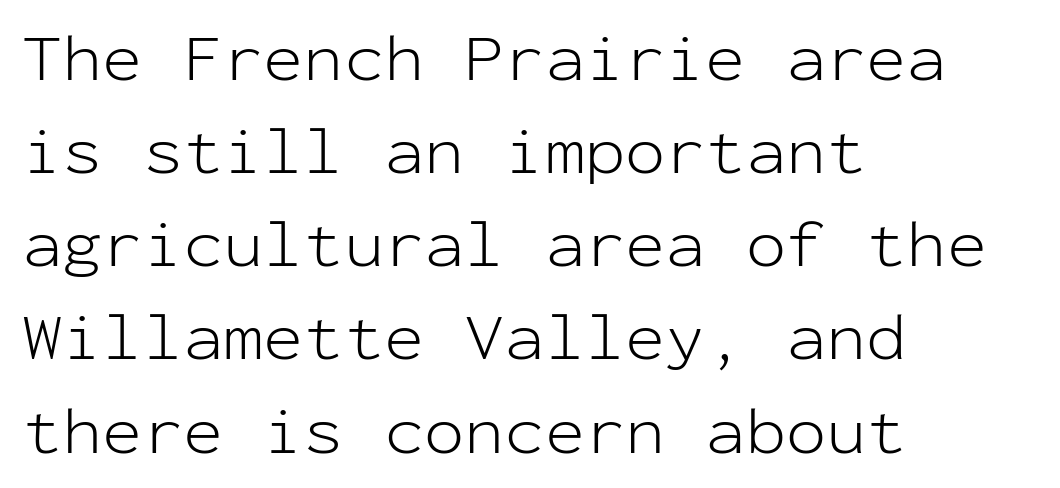
Ink coverage per letter is moderate at most. Spacing verdict: monospaced, one width for all characters. The vertical gap from one line to the next is medium. This is roman type, the default non-slanted kind. Alignment: flush left. I'd call this a sans setting — the letters go barefoot.
